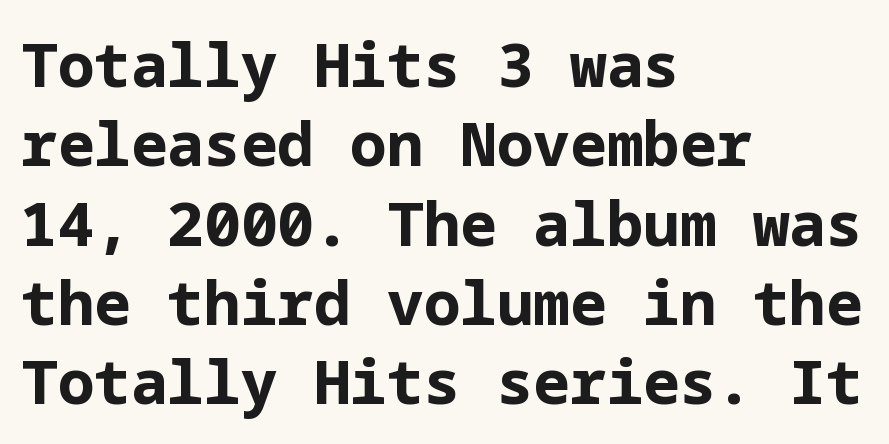
{"serif": "no", "italic": "no", "bold": "yes", "weight": "bold", "width": "normal", "stroke_contrast": "low", "x_height": "medium", "underline": "no", "align": "left", "line_spacing": "normal", "line_spacing_ratio": 1.3, "letter_spacing": "normal", "letter_spacing_em": 0.0, "glyph_px": 61}
